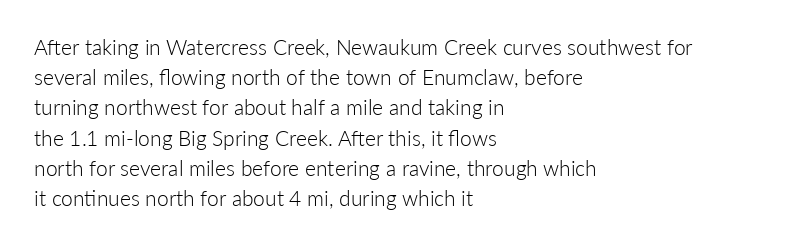
{"italic": "no", "bold": "no", "underline": "no", "align": "left", "line_spacing": "normal", "line_spacing_ratio": 1.44, "letter_spacing": "normal", "letter_spacing_em": 0.0, "glyph_px": 21}
